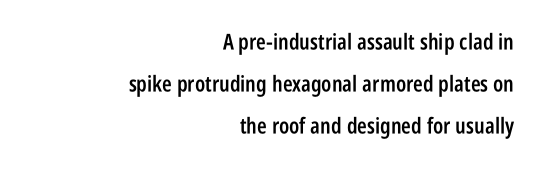
{"italic": "no", "bold": "semi", "underline": "no", "align": "right", "line_spacing": "loose", "line_spacing_ratio": 1.9, "letter_spacing": "normal", "letter_spacing_em": 0.0, "glyph_px": 22}
